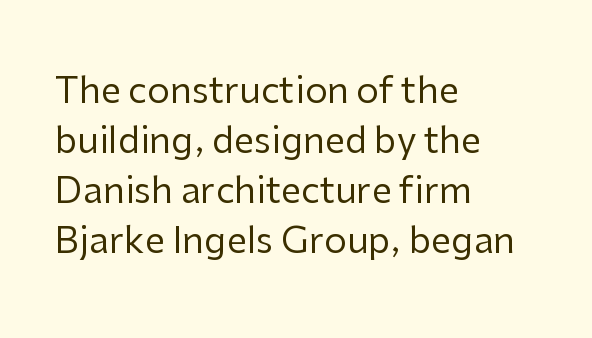
Q: Is the text bold? A: No.
Q: Is the text italic (slanted)? A: No, it is upright.
Q: Is the typeface a serif or a sans-serif typeface? A: Sans-serif.
Q: Is the text underlined? A: No.
Q: How is the paragraph aligned? A: Left-aligned.
Q: Is the spacing between letters normal or unusually wide? A: Normal.
Q: Is the spacing between lines tight, normal or loose? A: Normal.
Q: Width (condensed, normal, or wide)? A: Normal.
Q: Stroke contrast? A: Low.
Q: x-height? A: Medium.
Q: Monospaced? A: No.
